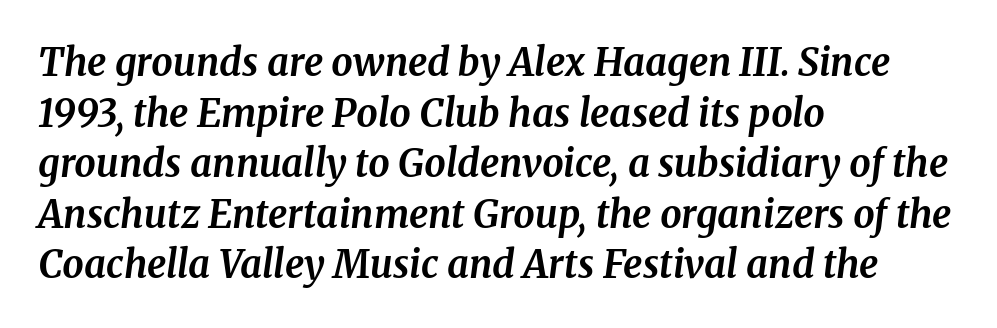
The image shows 38 px bold serif type, italic (leaning right); set left-aligned, normal line spacing (1.33x), normal letter spacing, not underlined; medium stroke contrast and a medium x-height.
